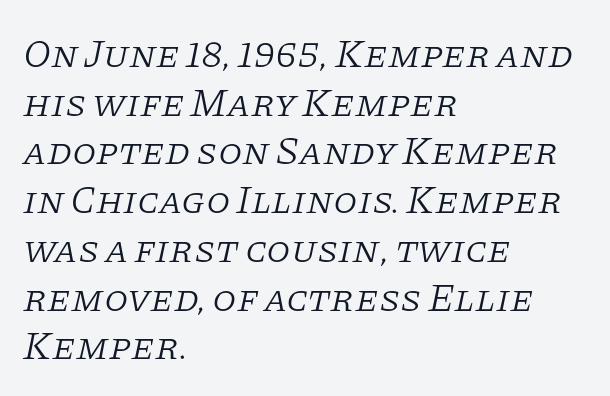
In terms of leading, this rendering sits right in the middle. Descenders hang freely into open space. Character widths vary here, with narrow letters taking less room than wide ones. The glyphs look as if they've been sheared to an angle. No chunkiness to these letters — they're not bold. Small tapered or slab feet sit at the stroke ends, so this counts as serif.
